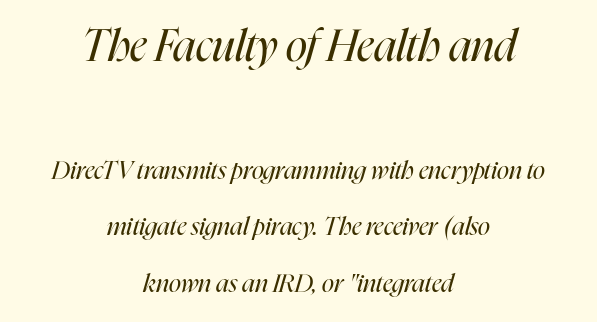
The image shows 44 px regular-weight, condensed type, italic (leaning right); set centered, loose line spacing (2.25x), normal letter spacing, not underlined; the first (top) block is 1.76x larger; high stroke contrast and a medium x-height.
